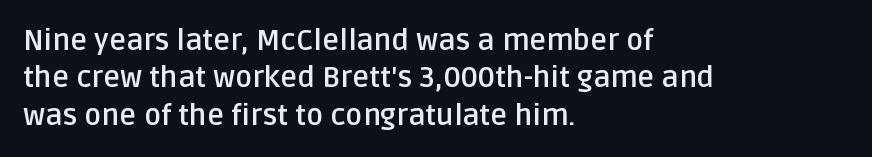
{"serif": "no", "italic": "no", "bold": "yes", "weight": "semibold", "width": "normal", "stroke_contrast": "low", "x_height": "large", "monospaced": "no", "underline": "no", "align": "left", "line_spacing": "normal", "line_spacing_ratio": 1.29, "letter_spacing": "normal", "letter_spacing_em": 0.0, "glyph_px": 29}
